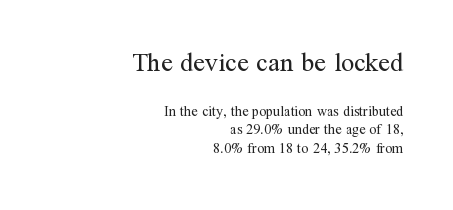
Plain, unruled lines of type. In this sample the first text group is rendered at the bigger scale. Heaviness? Minimal to ordinary, like unemphasized prose. Horizontal bands of white between lines are of average thickness. These lines keep a tight, regular rhythm from letter to letter. Compared with a flush-left layout, this one pins lines to the opposite, right side.
